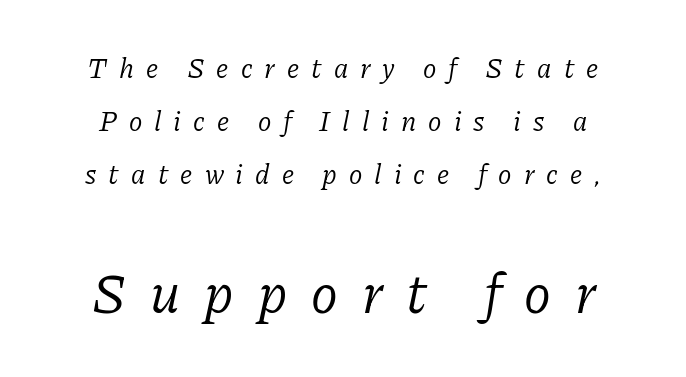
The image shows 56 px light serif type, italic (leaning right); set centered, line spacing 1.89x, unusually wide letter spacing (+0.43 em), not underlined; the second (bottom) block is 2.0x larger; low stroke contrast and a medium x-height.
